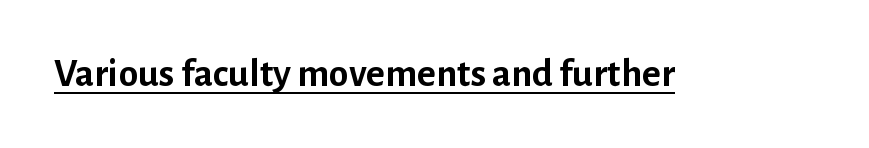
Q: Is the text bold? A: Yes.
Q: Is the text italic (slanted)? A: No, it is upright.
Q: Is the typeface a serif or a sans-serif typeface? A: Sans-serif.
Q: Is the text underlined? A: Yes.
Q: Is the spacing between letters normal or unusually wide? A: Normal.
Q: Width (condensed, normal, or wide)? A: Normal.
Q: Stroke contrast? A: Low.
Q: x-height? A: Medium.
Q: Monospaced? A: No.
